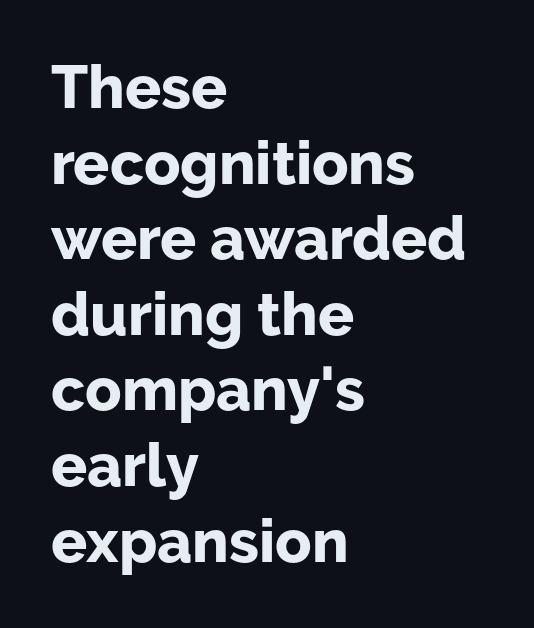
The image shows 60 px bold sans-serif type, upright; set left-aligned, normal line spacing (1.26x), normal letter spacing, not underlined; low stroke contrast and a medium x-height.
